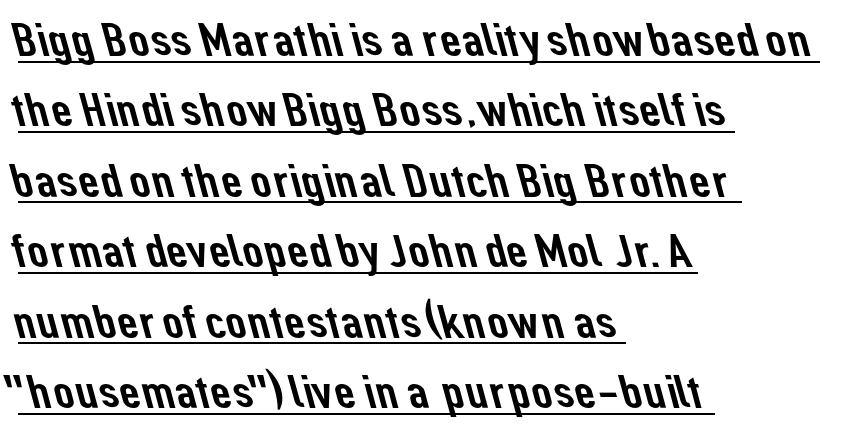
Q: Is the typeface a serif or a sans-serif typeface? A: Sans-serif.
Q: Is the text underlined? A: Yes.
Q: How is the paragraph aligned? A: Left-aligned.
Q: Is the spacing between letters normal or unusually wide? A: Normal.
Q: Is the spacing between lines tight, normal or loose? A: Normal.
Q: Width (condensed, normal, or wide)? A: Normal.
Q: Stroke contrast? A: Low.
Q: x-height? A: Medium.
Q: Monospaced? A: No.
